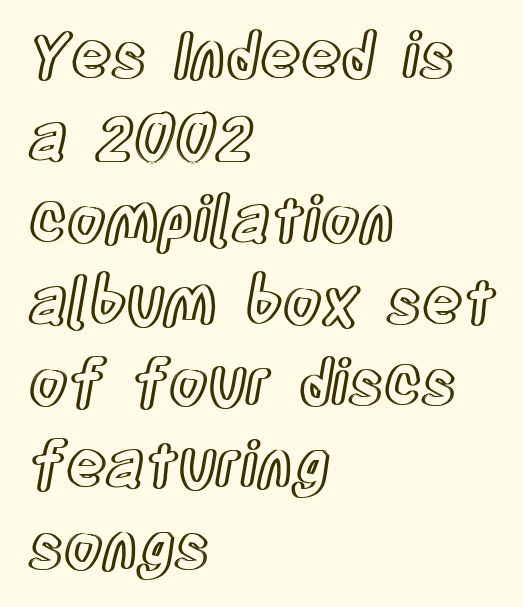
This sample uses plain, unmodified letter spacing. Summary of vertical rhythm: regular, with standard interline spacing. Varying glyph widths throughout — classic text-font behaviour. These lines stack with their left ends in a neat column. The area under the type is left untouched.
